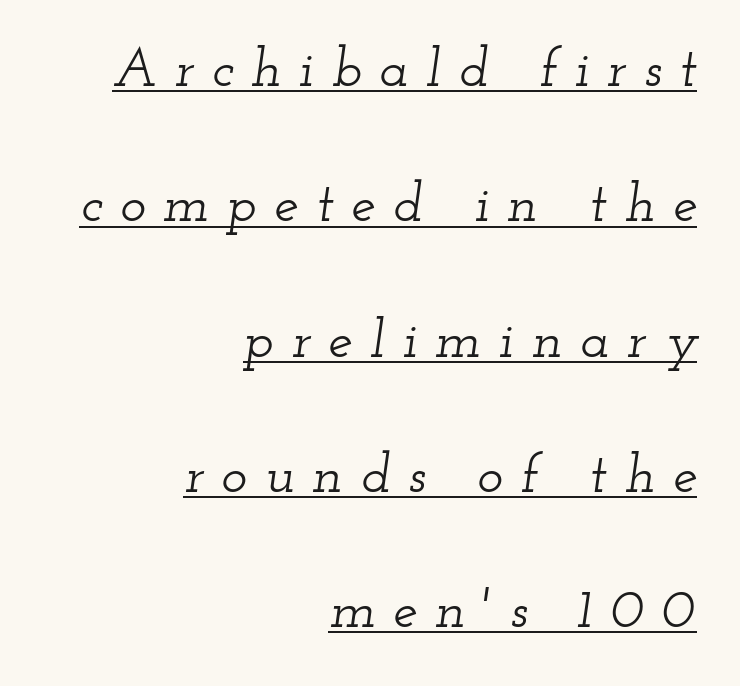
Q: Is the text italic (slanted)? A: Yes, it leans right by about 12 degrees.
Q: Is the typeface a serif or a sans-serif typeface? A: Serif.
Q: Is the text underlined? A: Yes.
Q: How is the paragraph aligned? A: Right-aligned.
Q: Is the spacing between letters normal or unusually wide? A: Unusually wide.
Q: Is the spacing between lines tight, normal or loose? A: Loose.
Q: Width (condensed, normal, or wide)? A: Wide.
Q: Stroke contrast? A: Low.
Q: x-height? A: Small.
Q: Monospaced? A: No.
